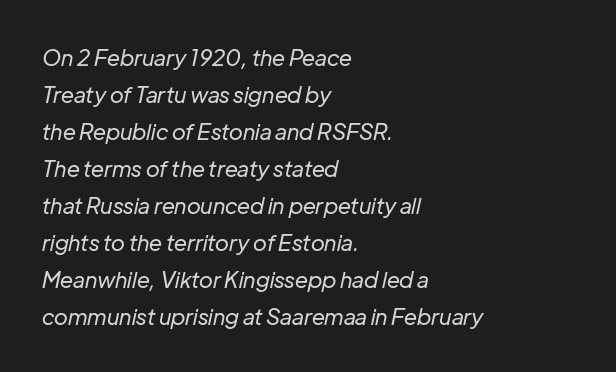
Q: Is the text bold? A: No.
Q: Is the text italic (slanted)? A: Yes, it leans right by about 12 degrees.
Q: Is the text underlined? A: No.
Q: How is the paragraph aligned? A: Left-aligned.
Q: Is the spacing between letters normal or unusually wide? A: Normal.
Q: Is the spacing between lines tight, normal or loose? A: Normal.
